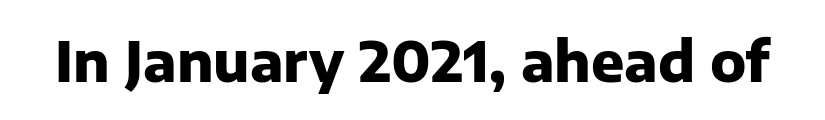
{"serif": "no", "italic": "no", "bold": "yes", "weight": "heavy", "width": "normal", "stroke_contrast": "low", "x_height": "medium", "monospaced": "no", "underline": "no", "letter_spacing": "normal", "letter_spacing_em": 0.0, "glyph_px": 55}
